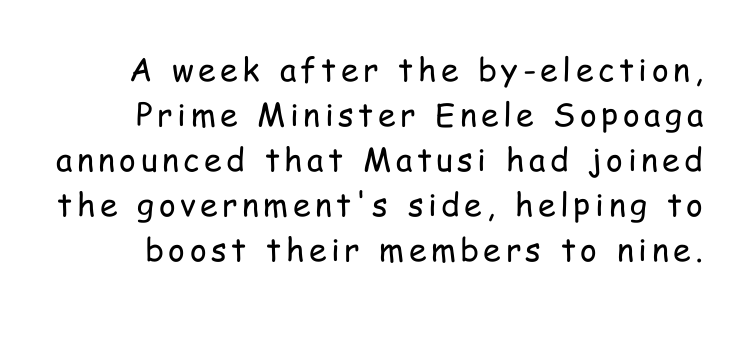
Leading matches the norm, producing a regular column. The passage shown is typed in a proportional face where columns would drift. No letter is thick-stroked: the sample isn't bold. No italicization has been applied; the sample stays upright. The foot of each line stays bare and open.
